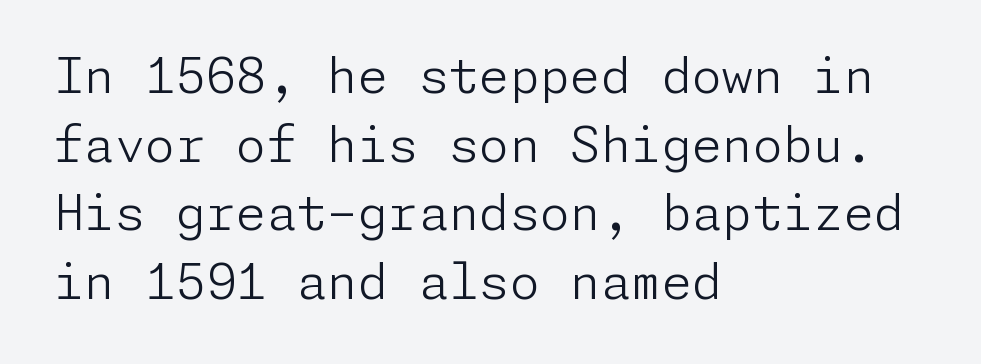
{"serif": "no", "italic": "no", "bold": "no", "weight": "light", "width": "normal", "stroke_contrast": "low", "x_height": "medium", "underline": "no", "align": "left", "line_spacing": "normal", "line_spacing_ratio": 1.4, "letter_spacing": "normal", "letter_spacing_em": 0.0, "glyph_px": 49}
